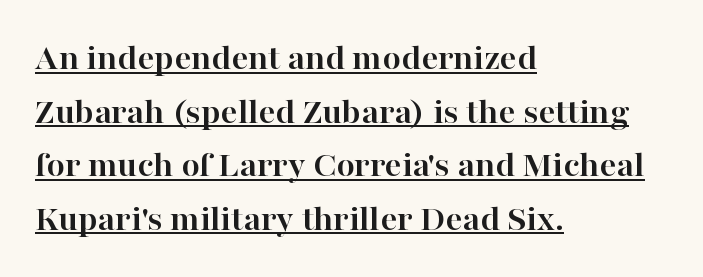
The passage shown is typeset with a serif family. This is underlined copy, the kind a proofreader might mark for attention. It's the straight-up-and-down kind of type. Regular leading.
